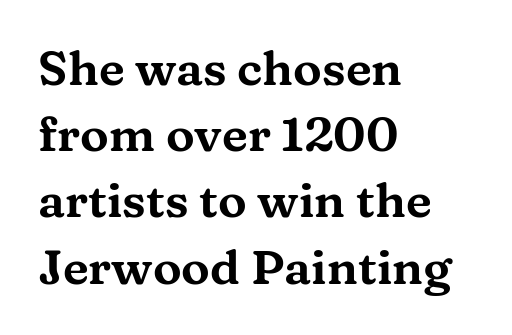
This sample uses a serif face. Summary of vertical rhythm: regular, with standard interline spacing. The foot of each line stays bare and open. Note the varied advance widths — an 'i' is clearly narrower than an 'm'. Line beginnings align vertically; line endings do not.
